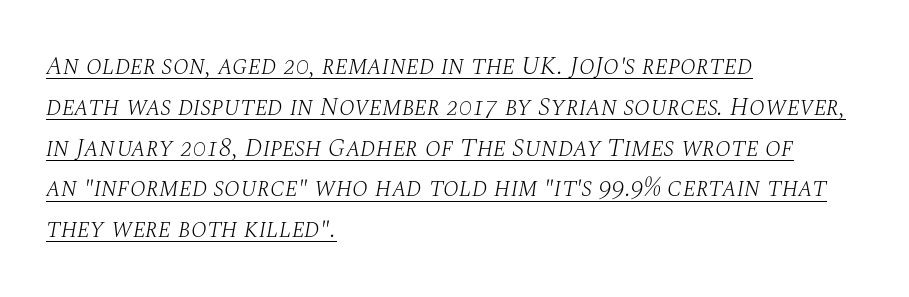
{"italic": "yes", "lean": "right", "slant_degrees": 10, "bold": "no", "underline": "yes", "align": "left", "line_spacing": "normal", "line_spacing_ratio": 1.57, "letter_spacing": "normal", "letter_spacing_em": 0.0, "glyph_px": 26}
